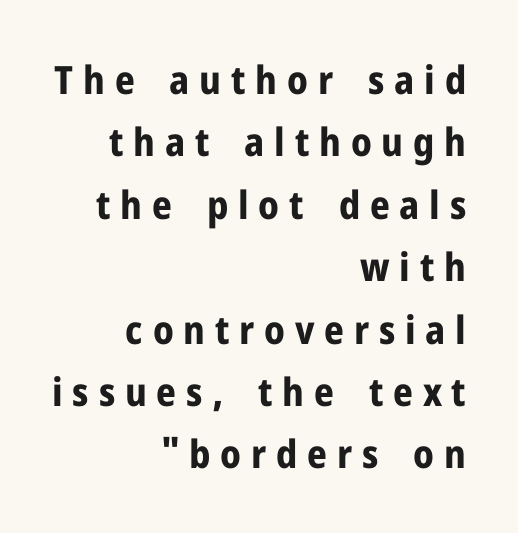
The image shows 39 px bold sans-serif type, upright; set right-aligned, normal line spacing (1.6x), unusually wide letter spacing (+0.25 em), not underlined; low stroke contrast and a medium x-height.
